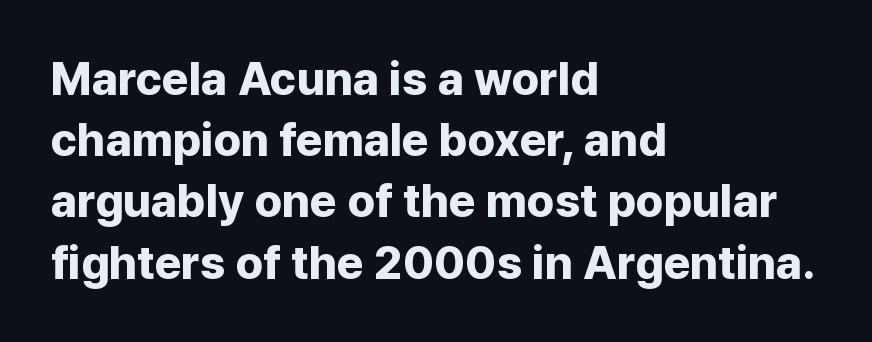
Q: Is the text bold? A: Yes.
Q: Is the text italic (slanted)? A: No, it is upright.
Q: Is the typeface a serif or a sans-serif typeface? A: Sans-serif.
Q: Is the text underlined? A: No.
Q: How is the paragraph aligned? A: Left-aligned.
Q: Is the spacing between letters normal or unusually wide? A: Normal.
Q: Is the spacing between lines tight, normal or loose? A: Normal.
Q: Width (condensed, normal, or wide)? A: Normal.
Q: Stroke contrast? A: Low.
Q: x-height? A: Medium.
Q: Monospaced? A: No.
